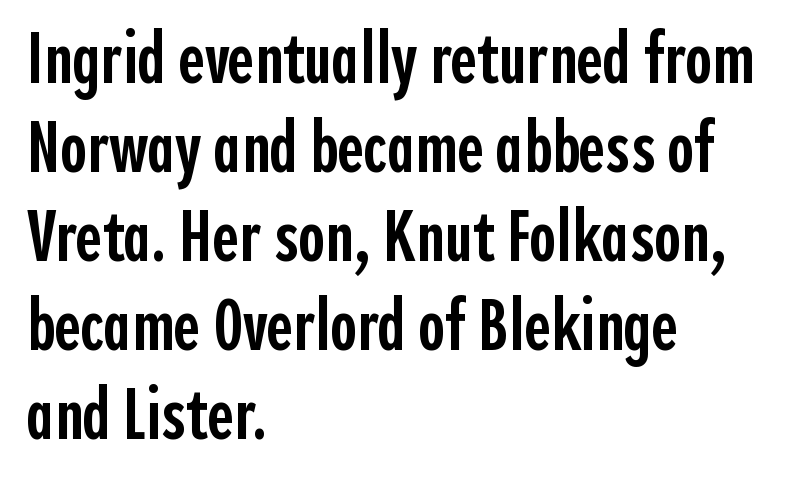
The image shows 73 px semibold, condensed sans-serif type, upright; set left-aligned, line spacing 1.22x, normal letter spacing, not underlined; a medium x-height.
